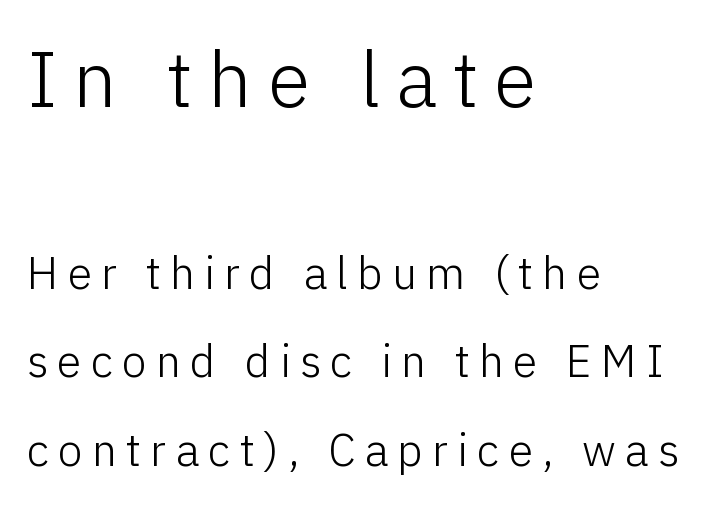
{"serif": "no", "italic": "no", "bold": "no", "weight": "light", "width": "normal", "stroke_contrast": "low", "x_height": "medium", "monospaced": "no", "underline": "no", "align": "left", "line_spacing": "loose", "line_spacing_ratio": 1.96, "letter_spacing": "wide", "letter_spacing_em": 0.2, "larger_block": "first", "size_ratio": 1.73, "glyph_px": 78}
